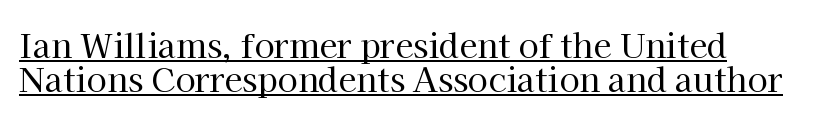
The image shows 33 px regular-weight serif type, upright; set left-aligned, tight line spacing (1.02x), normal letter spacing, underlined; high stroke contrast and a medium x-height.
